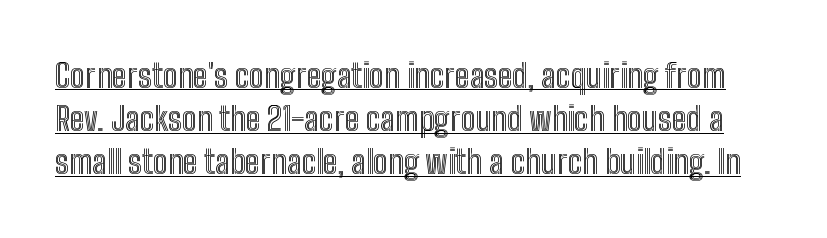
The image shows 33 px condensed type, upright; set normal line spacing (1.31x), normal letter spacing, underlined; a medium x-height.
